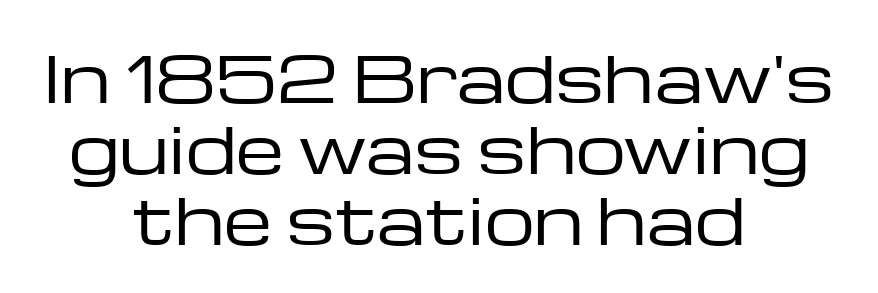
The image shows 63 px regular-weight, wide sans-serif type, upright; set centered, tight line spacing (1.13x), normal letter spacing, not underlined; low stroke contrast and a medium x-height.
